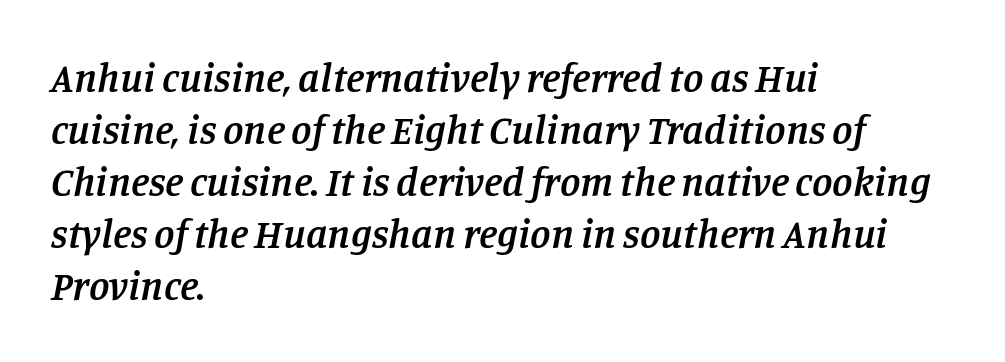
Q: Is the text bold? A: Semi-bold.
Q: Is the text italic (slanted)? A: Yes, it leans right by about 11 degrees.
Q: Is the typeface a serif or a sans-serif typeface? A: Serif.
Q: Is the text underlined? A: No.
Q: How is the paragraph aligned? A: Left-aligned.
Q: Is the spacing between letters normal or unusually wide? A: Normal.
Q: Is the spacing between lines tight, normal or loose? A: Normal.
Q: Width (condensed, normal, or wide)? A: Normal.
Q: Stroke contrast? A: Low.
Q: x-height? A: Large.
Q: Monospaced? A: No.
